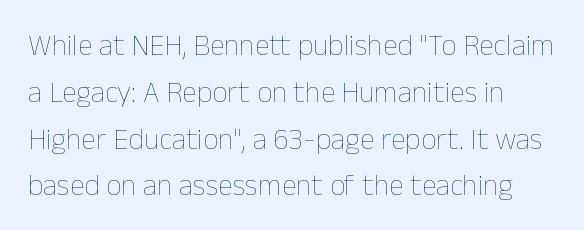
The image shows 30 px thin type, upright; set normal line spacing (1.56x), normal letter spacing, not underlined; low stroke contrast and a medium x-height.
